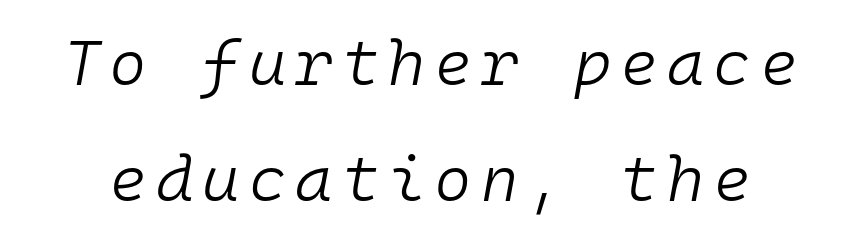
Q: Is the text bold? A: No.
Q: Is the text italic (slanted)? A: Yes, it leans right by about 10 degrees.
Q: Is the text underlined? A: No.
Q: Width (condensed, normal, or wide)? A: Normal.
Q: Stroke contrast? A: Low.
Q: x-height? A: Medium.
Q: Monospaced? A: Yes.
